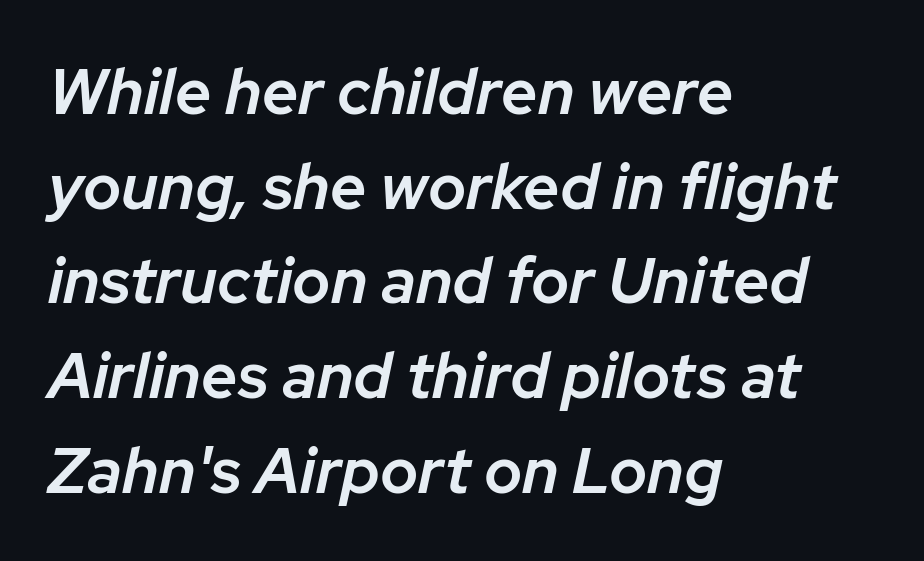
The font's italic variant was chosen for this text. The face used here is proportionally spaced, like ordinary book or web type. The gap between lines stays unmarked. What weight is shown? A semibold, between regular and bold. Inter-character spacing is left at the font's built-in metrics. The paragraph shown leans on its left margin.
